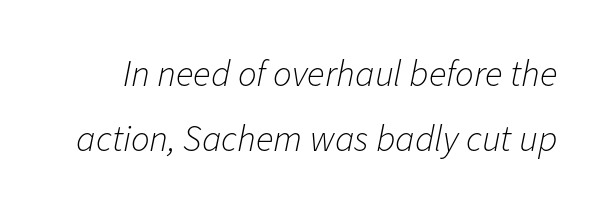
The image shows 37 px light type, italic (leaning right); set line spacing 1.76x, normal letter spacing, not underlined; low stroke contrast and a medium x-height.
